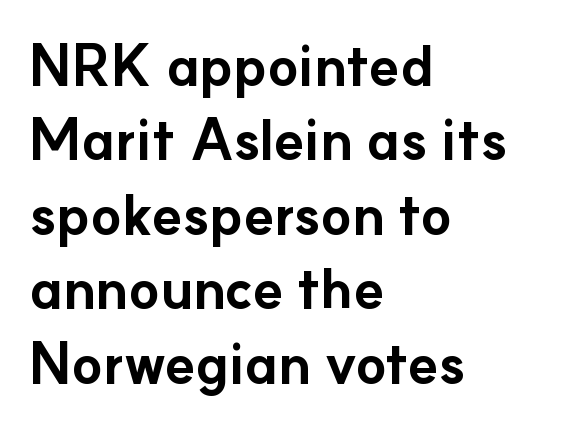
Q: Is the text bold? A: Yes.
Q: Is the text italic (slanted)? A: No, it is upright.
Q: Is the typeface a serif or a sans-serif typeface? A: Sans-serif.
Q: Is the text underlined? A: No.
Q: How is the paragraph aligned? A: Left-aligned.
Q: Is the spacing between letters normal or unusually wide? A: Normal.
Q: Is the spacing between lines tight, normal or loose? A: Normal.
Q: Width (condensed, normal, or wide)? A: Normal.
Q: Stroke contrast? A: Low.
Q: x-height? A: Small.
Q: Monospaced? A: No.
